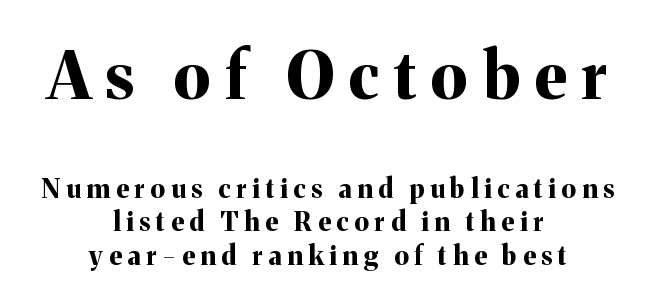
The image shows 66 px bold serif type, upright; set centered, normal line spacing (1.29x), unusually wide letter spacing (+0.23 em), not underlined; the first (top) block is 2.54x larger; medium stroke contrast and a medium x-height.
